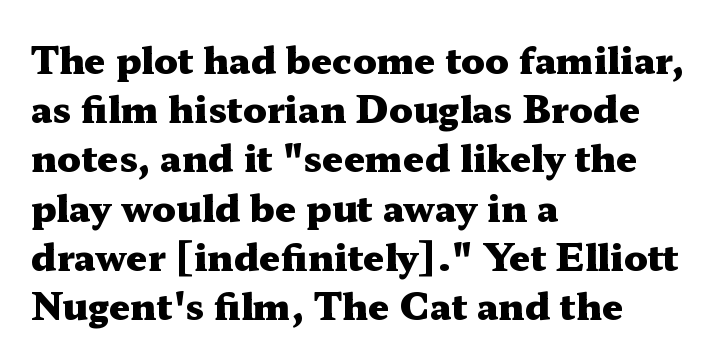
Old-style or modern, the face here clearly has serifs. Every letter is thick-stroked: bold, no question. Glance below the letters and you will spot only blank space. This sample uses an upright cut, with every glyph sitting square on the baseline. Nobody touched the tracking dial on this one.
